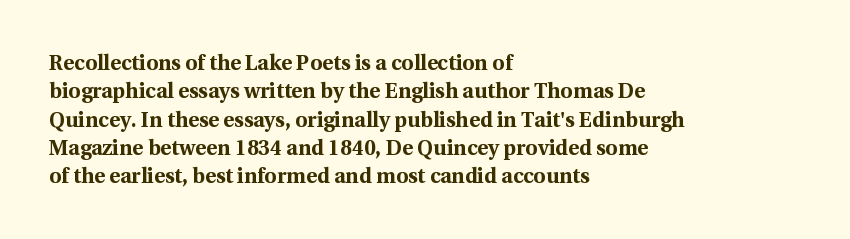
{"italic": "no", "bold": "yes", "underline": "no", "align": "left", "line_spacing": "normal", "line_spacing_ratio": 1.35, "letter_spacing": "normal", "letter_spacing_em": 0.0, "glyph_px": 21}
